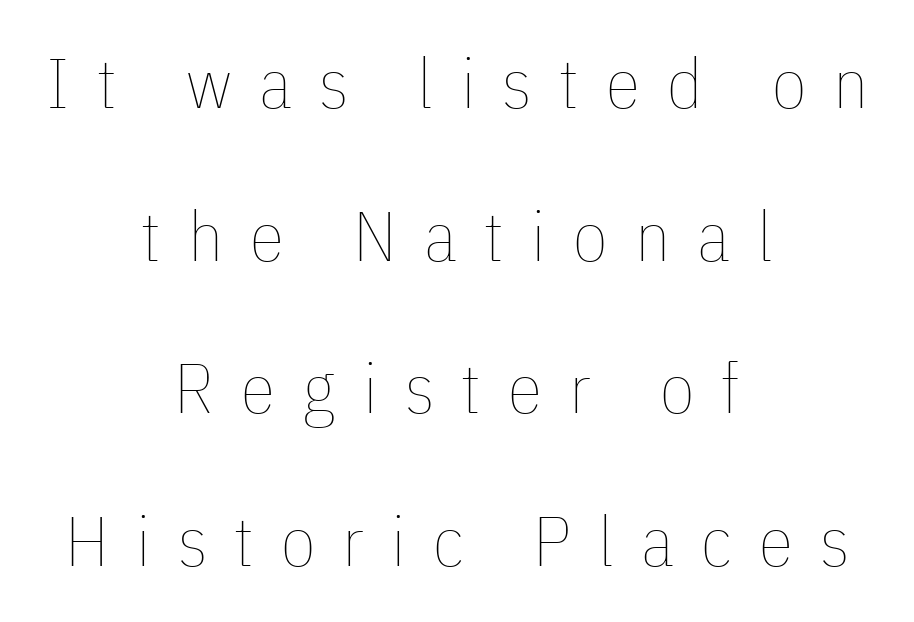
Q: Is the text bold? A: No.
Q: Is the text italic (slanted)? A: No, it is upright.
Q: Is the text underlined? A: No.
Q: How is the paragraph aligned? A: Centered.
Q: Is the spacing between letters normal or unusually wide? A: Unusually wide.
Q: Is the spacing between lines tight, normal or loose? A: Loose.
Q: Width (condensed, normal, or wide)? A: Condensed.
Q: Stroke contrast? A: Low.
Q: x-height? A: Medium.
Q: Monospaced? A: No.
